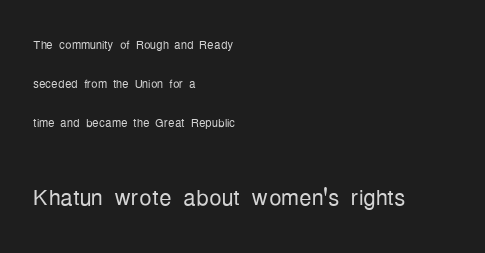
Q: Is the text bold? A: No.
Q: Is the text italic (slanted)? A: No, it is upright.
Q: Is the typeface a serif or a sans-serif typeface? A: Sans-serif.
Q: Is the text underlined? A: No.
Q: How is the paragraph aligned? A: Left-aligned.
Q: Is the spacing between letters normal or unusually wide? A: Normal.
Q: Is the spacing between lines tight, normal or loose? A: Loose.
Q: Which block of text is set in a larger size, the first (top) or the second (bottom)? A: The second (bottom) one.
Q: Width (condensed, normal, or wide)? A: Condensed.
Q: Stroke contrast? A: Low.
Q: x-height? A: Medium.
Q: Monospaced? A: No.
